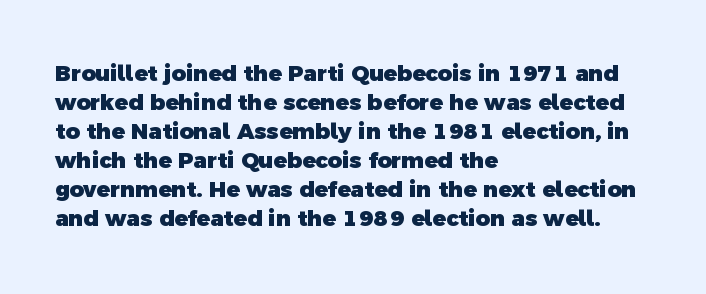
Q: Is the text bold? A: Yes.
Q: Is the text underlined? A: No.
Q: How is the paragraph aligned? A: Left-aligned.
Q: Is the spacing between letters normal or unusually wide? A: Normal.
Q: Is the spacing between lines tight, normal or loose? A: Normal.
